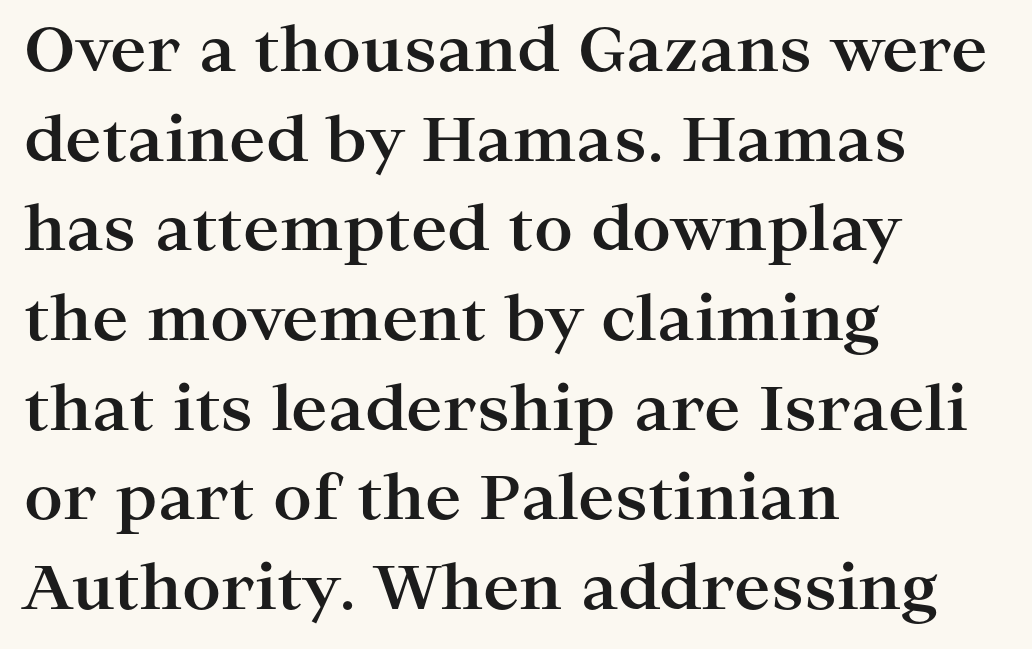
The image shows 61 px bold, wide serif type, upright; set left-aligned, normal line spacing (1.47x), normal letter spacing, not underlined; high stroke contrast and a medium x-height.
